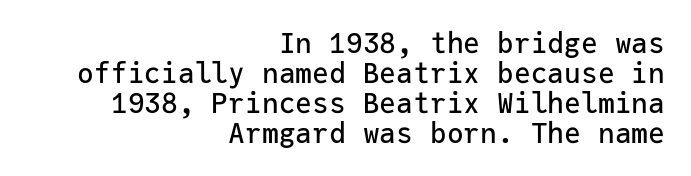
Do the characters align in a grid? Yes, the font is monospaced. Glance below the letters and you will spot only blank space. In CSS terms this would be text-align: right. This sample trades vertical openness for compactness between lines. Type style note: lacks serifs.
